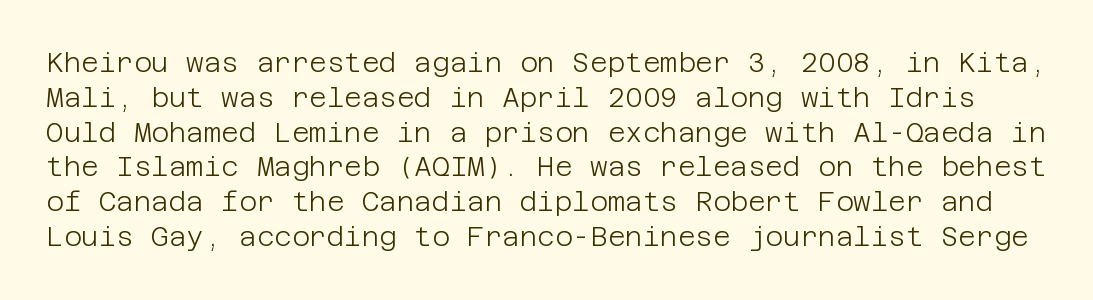
The passage shown stacks its lines at a standard gap. Inter-character spacing is left at the font's built-in metrics. Weight: not bold — regular or lighter. A clean baseline with only descenders dipping below it. A typesetter would mark this as roman, not italic.
